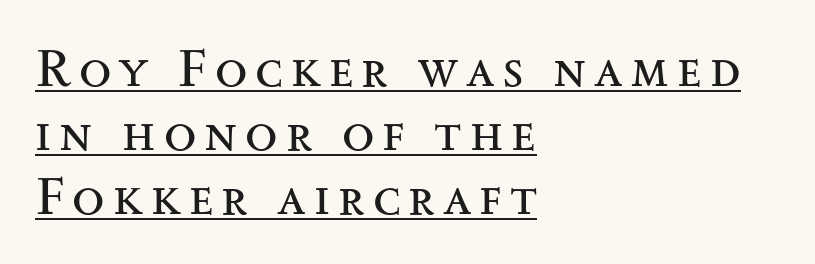
{"serif": "yes", "italic": "no", "bold": "no", "weight": "regular", "width": "wide", "stroke_contrast": "medium", "x_height": "small", "monospaced": "no", "underline": "yes", "align": "left", "line_spacing_ratio": 1.21, "glyph_px": 53}
